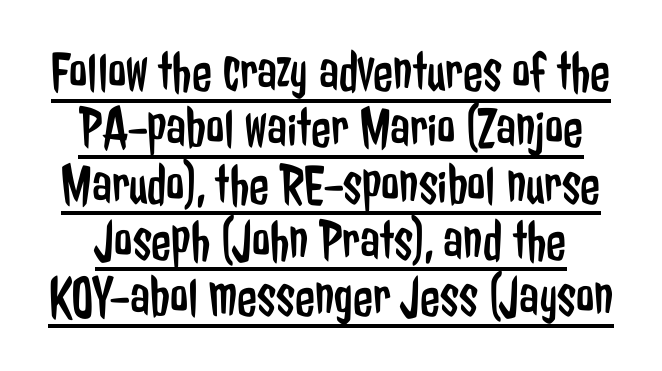
Q: Is the text bold? A: No.
Q: Is the text italic (slanted)? A: No, it is upright.
Q: Is the typeface a serif or a sans-serif typeface? A: Sans-serif.
Q: Is the text underlined? A: Yes.
Q: Is the spacing between letters normal or unusually wide? A: Normal.
Q: Is the spacing between lines tight, normal or loose? A: Tight.
Q: Width (condensed, normal, or wide)? A: Condensed.
Q: Stroke contrast? A: Low.
Q: x-height? A: Medium.
Q: Monospaced? A: No.
